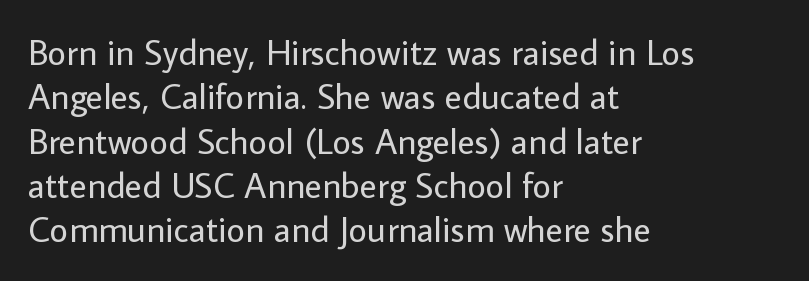
If you drew a line through each stem, it would be perfectly vertical. Note: no serifs on the glyphs. The rendering keeps characters at their native spacing. Stems and bowls with no extra thickness — not bold. Think of a printed novel: that variable character pitch is what you see here.
